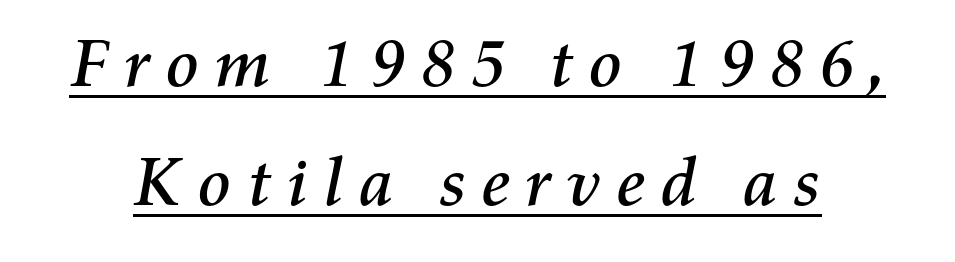
Honestly, the underline is the first thing you notice here. Character widths vary here, with narrow letters taking less room than wide ones. Yep, that's italic — everything's leaning.
